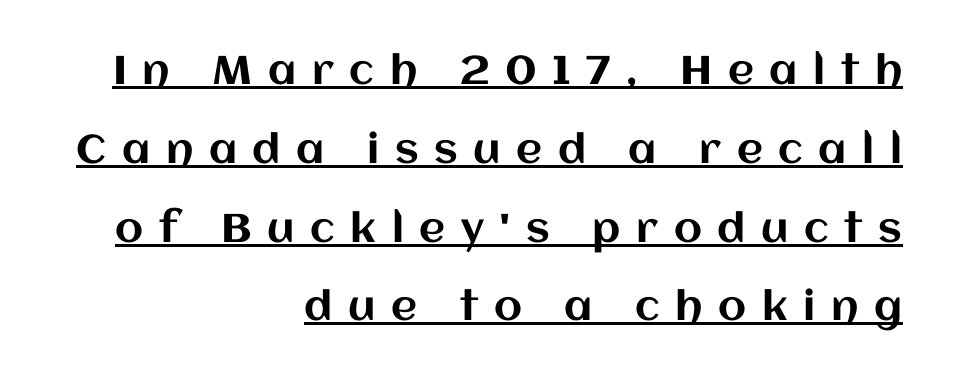
Words appear elongated and porous because spacing is wide. Compared with a flush-left layout, this one pins lines to the opposite, right side. The rendering uses a large line-height, opening up the rows. The font's upright variant was chosen for this text.
